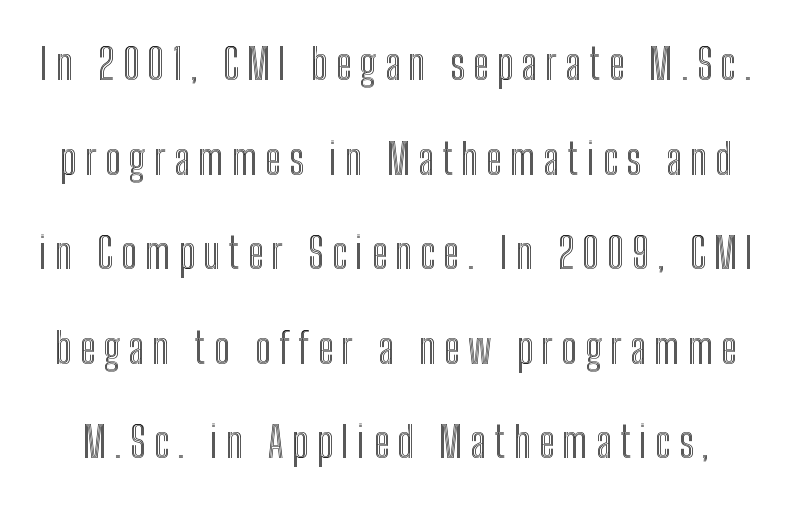
Q: Is the text italic (slanted)? A: No, it is upright.
Q: Is the text underlined? A: No.
Q: Is the spacing between lines tight, normal or loose? A: Loose.
Q: Width (condensed, normal, or wide)? A: Condensed.
Q: x-height? A: Medium.
Q: Monospaced? A: No.
